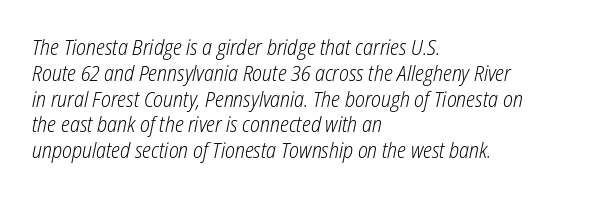
Q: Is the text bold? A: No.
Q: Is the text italic (slanted)? A: Yes, it leans right by about 12 degrees.
Q: Is the text underlined? A: No.
Q: How is the paragraph aligned? A: Left-aligned.
Q: Is the spacing between letters normal or unusually wide? A: Normal.
